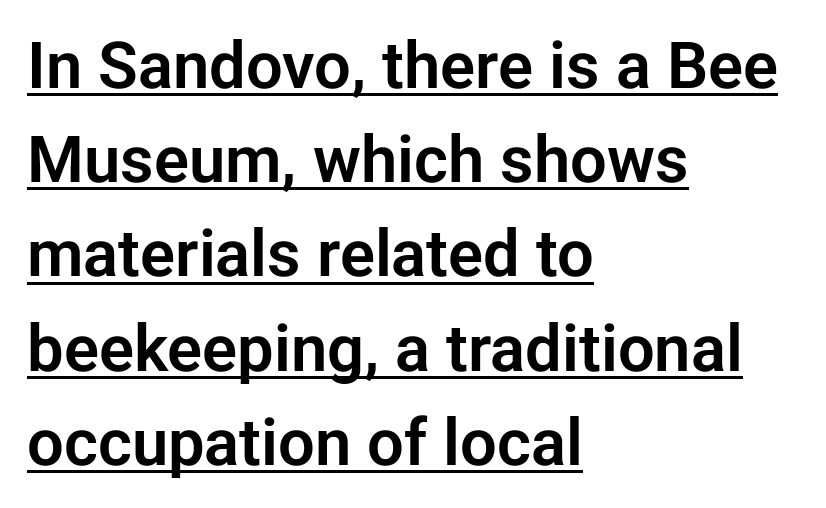
Q: Is the text italic (slanted)? A: No, it is upright.
Q: Is the typeface a serif or a sans-serif typeface? A: Sans-serif.
Q: Is the text underlined? A: Yes.
Q: How is the paragraph aligned? A: Left-aligned.
Q: Is the spacing between letters normal or unusually wide? A: Normal.
Q: Is the spacing between lines tight, normal or loose? A: Normal.
Q: Width (condensed, normal, or wide)? A: Normal.
Q: Stroke contrast? A: Low.
Q: x-height? A: Medium.
Q: Monospaced? A: No.
